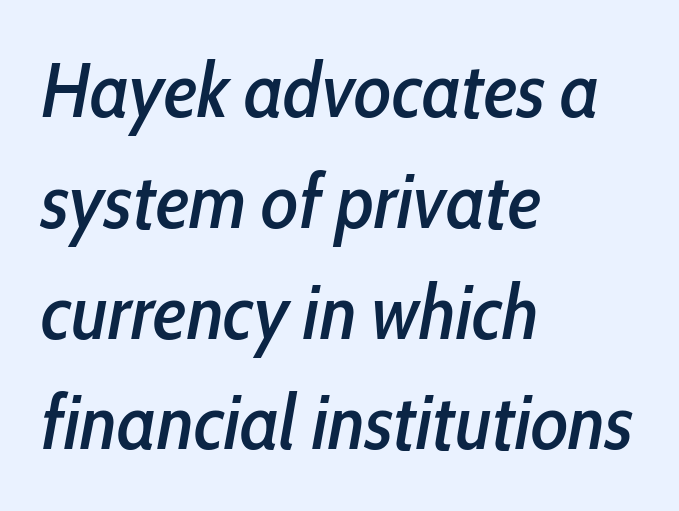
{"italic": "yes", "lean": "right", "slant_degrees": 10, "width": "condensed", "stroke_contrast": "low", "x_height": "medium", "monospaced": "no", "underline": "no", "align": "left", "line_spacing": "normal", "line_spacing_ratio": 1.42, "letter_spacing": "normal", "letter_spacing_em": 0.0, "glyph_px": 78}
